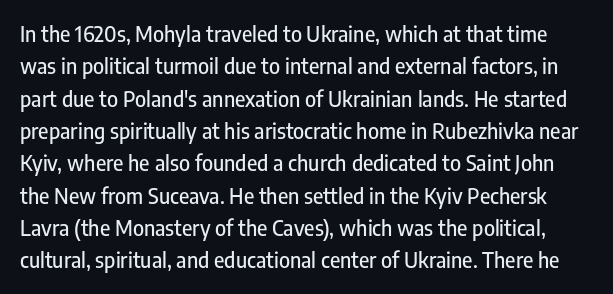
Q: Is the text italic (slanted)? A: No, it is upright.
Q: Is the text underlined? A: No.
Q: Is the spacing between letters normal or unusually wide? A: Normal.
Q: Is the spacing between lines tight, normal or loose? A: Normal.
